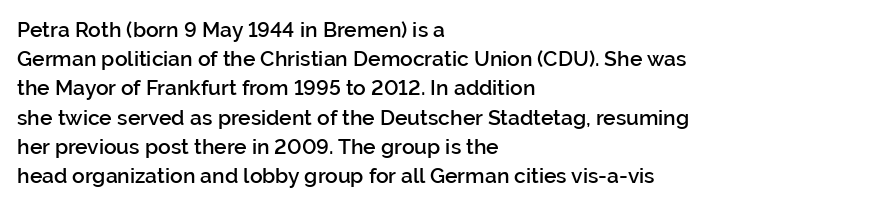
Q: Is the text bold? A: Semi-bold.
Q: Is the text italic (slanted)? A: No, it is upright.
Q: Is the text underlined? A: No.
Q: How is the paragraph aligned? A: Left-aligned.
Q: Is the spacing between letters normal or unusually wide? A: Normal.
Q: Is the spacing between lines tight, normal or loose? A: Normal.
